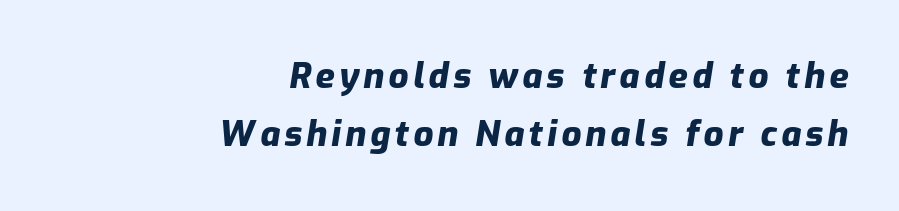
{"italic": "yes", "lean": "right", "slant_degrees": 9, "bold": "yes", "weight": "heavy", "width": "normal", "stroke_contrast": "low", "x_height": "medium", "monospaced": "no", "underline": "no", "align": "right", "line_spacing": "normal", "line_spacing_ratio": 1.67, "glyph_px": 35}
